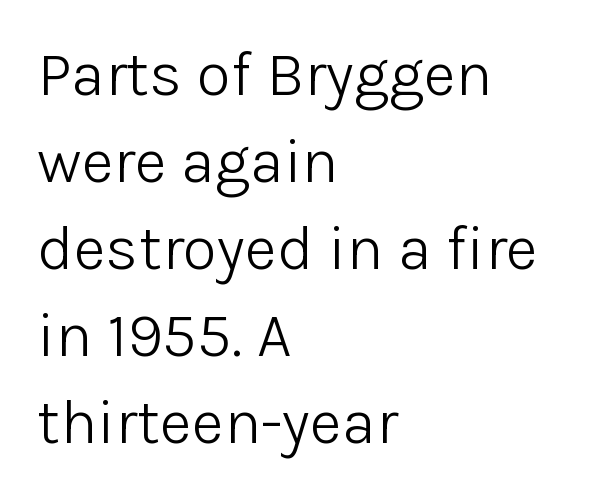
Q: Is the text bold? A: No.
Q: Is the text italic (slanted)? A: No, it is upright.
Q: Is the typeface a serif or a sans-serif typeface? A: Sans-serif.
Q: Is the text underlined? A: No.
Q: How is the paragraph aligned? A: Left-aligned.
Q: Is the spacing between letters normal or unusually wide? A: Normal.
Q: Is the spacing between lines tight, normal or loose? A: Normal.
Q: Width (condensed, normal, or wide)? A: Normal.
Q: Stroke contrast? A: Low.
Q: x-height? A: Medium.
Q: Monospaced? A: No.
